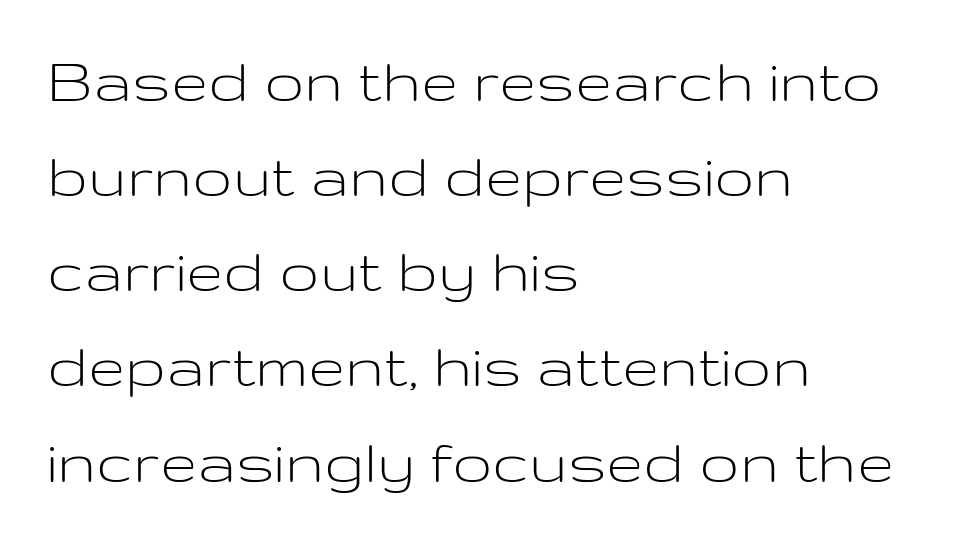
{"serif": "no", "italic": "no", "bold": "no", "weight": "light", "width": "wide", "stroke_contrast": "low", "x_height": "medium", "monospaced": "no", "underline": "no", "align": "left", "line_spacing": "normal", "line_spacing_ratio": 1.42, "letter_spacing": "normal", "letter_spacing_em": 0.0, "glyph_px": 67}
